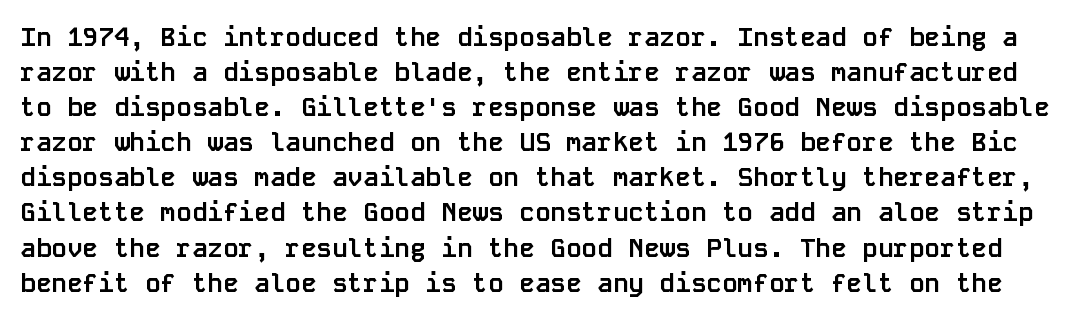
The image shows 26 px bold type, upright; set normal line spacing (1.35x), normal letter spacing, not underlined.
